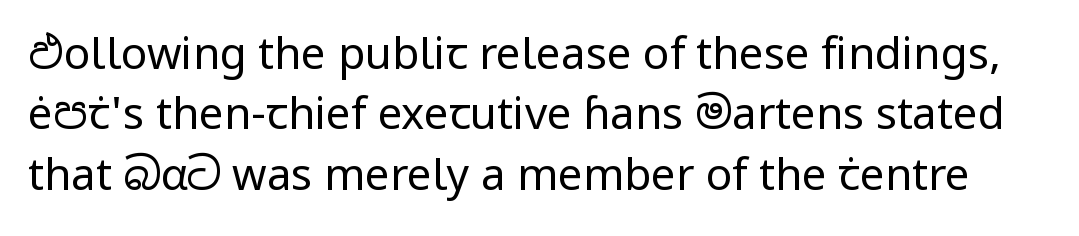
The image shows 44 px regular-weight sans-serif type, upright; set normal line spacing (1.37x), normal letter spacing, not underlined; low stroke contrast and a medium x-height.
